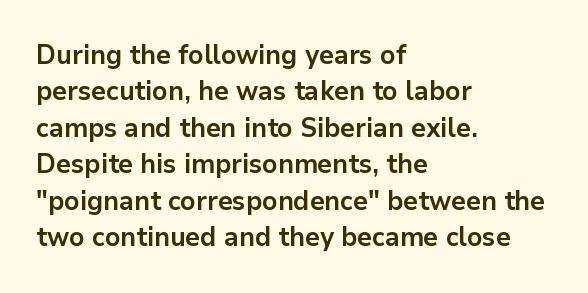
The image shows 27 px bold type, upright; set left-aligned, normal line spacing (1.35x), normal letter spacing, not underlined.
